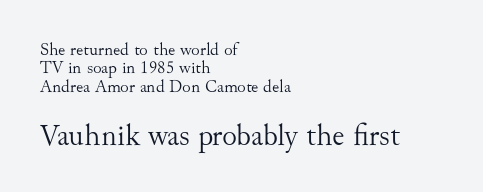
The image shows 31 px light serif type, upright; set left-aligned, tight line spacing (1.02x), normal letter spacing, not underlined; the second (bottom) block is 1.72x larger; medium stroke contrast and a small x-height.
